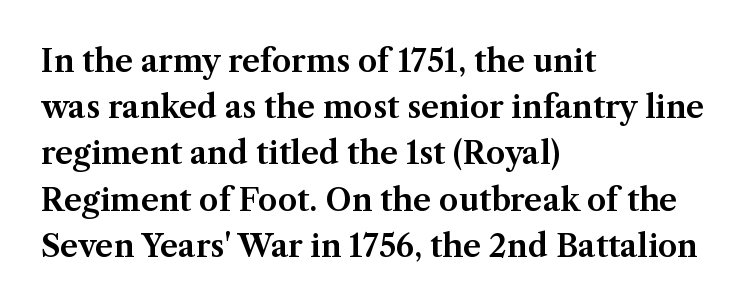
{"serif": "yes", "italic": "no", "width": "normal", "stroke_contrast": "medium", "x_height": "medium", "monospaced": "no", "underline": "no", "align": "left", "line_spacing": "normal", "line_spacing_ratio": 1.49, "letter_spacing": "normal", "letter_spacing_em": 0.0, "glyph_px": 31}
